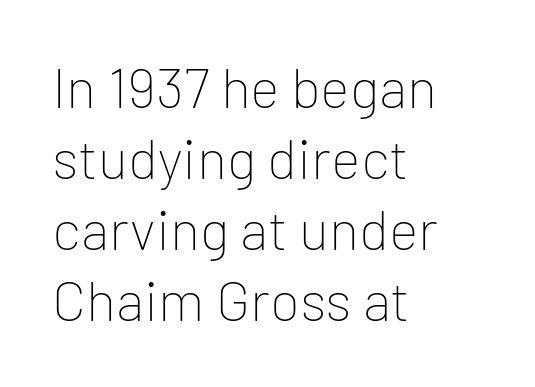
Q: Is the text bold? A: No.
Q: Is the text italic (slanted)? A: No, it is upright.
Q: Is the typeface a serif or a sans-serif typeface? A: Sans-serif.
Q: Is the text underlined? A: No.
Q: How is the paragraph aligned? A: Left-aligned.
Q: Is the spacing between letters normal or unusually wide? A: Normal.
Q: Is the spacing between lines tight, normal or loose? A: Normal.
Q: Width (condensed, normal, or wide)? A: Normal.
Q: Stroke contrast? A: Low.
Q: x-height? A: Medium.
Q: Monospaced? A: No.
